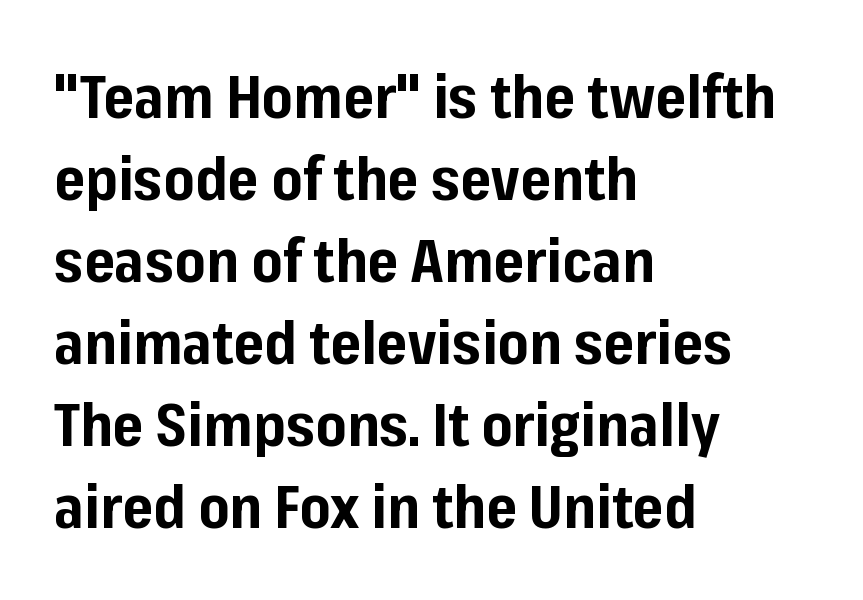
The letters stand straight up with perfectly vertical stems. Does extra space separate the letters? No, they use regular spacing. Plenty of ink on the page — the face is bold. Typographically, this falls in the sans-serif category.
